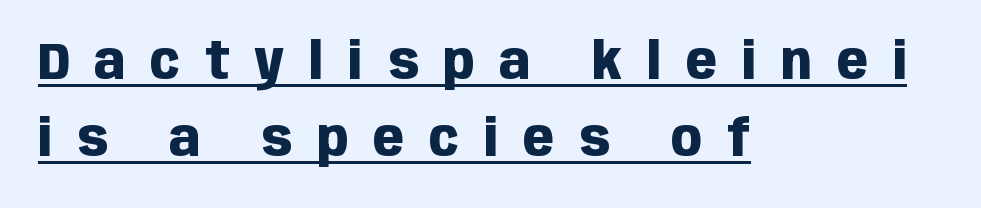
{"serif": "no", "italic": "no", "bold": "yes", "weight": "heavy", "width": "condensed", "stroke_contrast": "low", "x_height": "large", "monospaced": "no", "underline": "yes", "align": "left", "line_spacing": "normal", "line_spacing_ratio": 1.51, "letter_spacing": "wide", "letter_spacing_em": 0.49, "glyph_px": 51}
